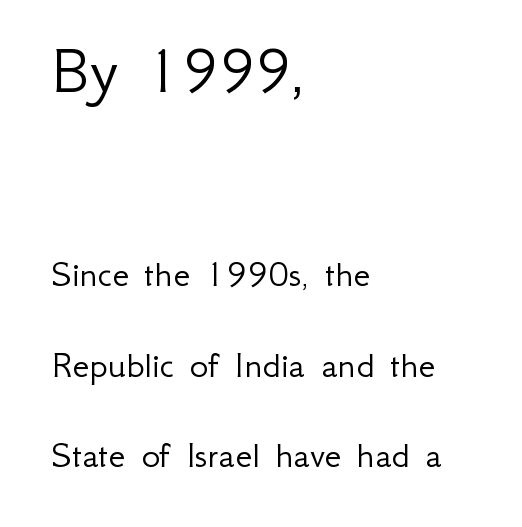
{"serif": "no", "italic": "no", "bold": "no", "weight": "light", "width": "normal", "stroke_contrast": "low", "x_height": "small", "monospaced": "no", "underline": "no", "align": "left", "line_spacing": "loose", "line_spacing_ratio": 2.31, "letter_spacing": "normal", "letter_spacing_em": 0.0, "larger_block": "first", "size_ratio": 1.74, "glyph_px": 68}
